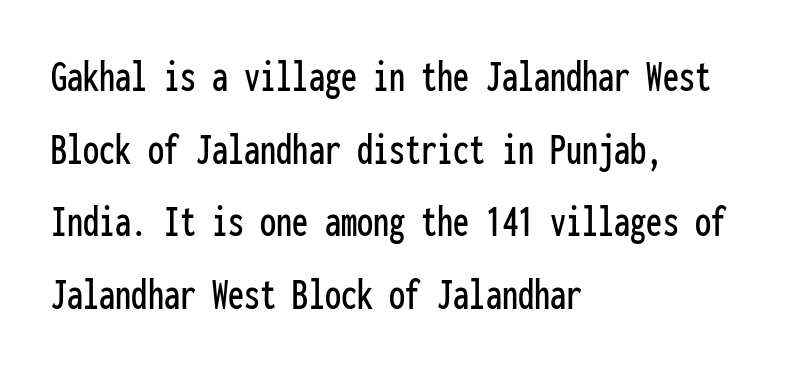
The image shows 46 px condensed sans-serif type, upright, monospaced; set left-aligned, normal line spacing (1.58x), normal letter spacing, not underlined; low stroke contrast and a medium x-height.
